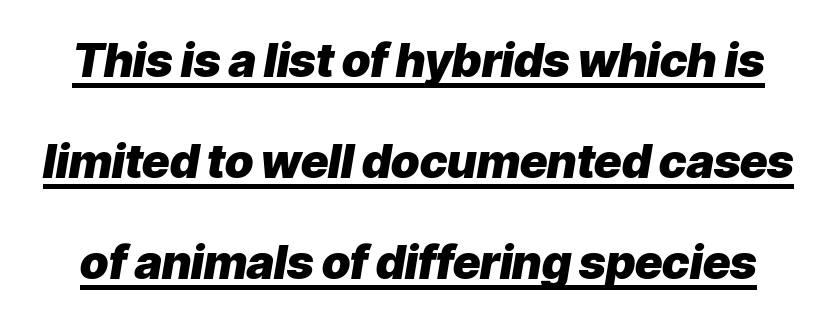
Q: Is the text bold? A: Yes.
Q: Is the text italic (slanted)? A: Yes, it leans right by about 9 degrees.
Q: Is the text underlined? A: Yes.
Q: Is the spacing between letters normal or unusually wide? A: Normal.
Q: Is the spacing between lines tight, normal or loose? A: Loose.
Q: Width (condensed, normal, or wide)? A: Normal.
Q: Stroke contrast? A: Low.
Q: x-height? A: Medium.
Q: Monospaced? A: No.
